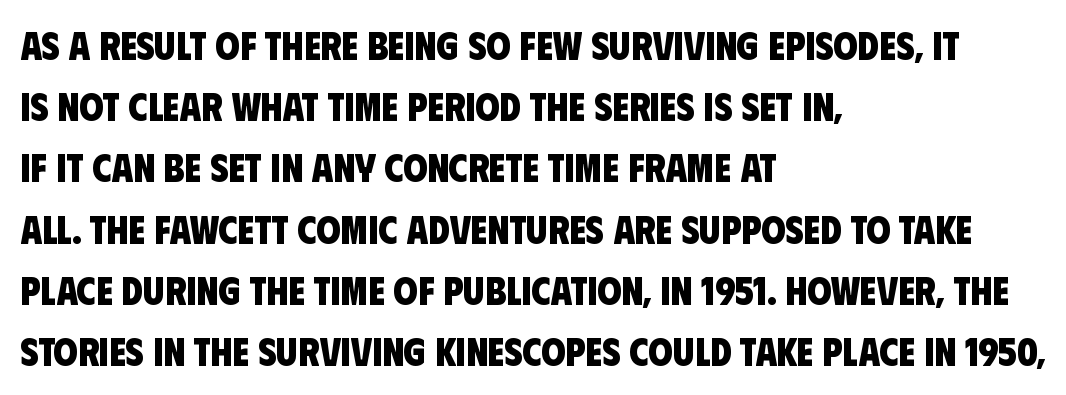
{"serif": "no", "bold": "yes", "weight": "heavy", "width": "condensed", "stroke_contrast": "low", "x_height": "large", "monospaced": "no", "underline": "no", "align": "left", "line_spacing": "normal", "line_spacing_ratio": 1.57, "letter_spacing": "normal", "letter_spacing_em": 0.0, "glyph_px": 39}
